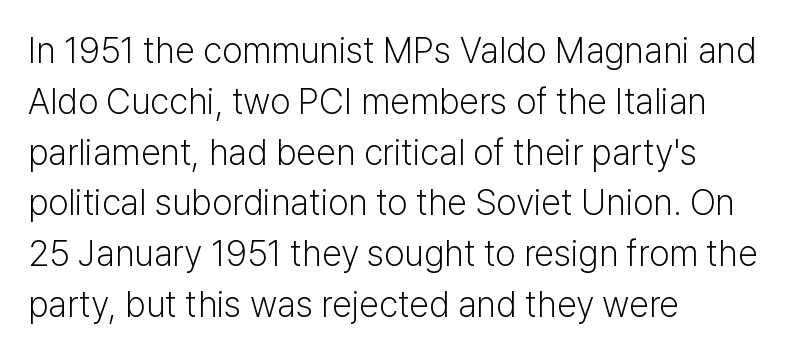
Q: Is the text bold? A: No.
Q: Is the text italic (slanted)? A: No, it is upright.
Q: Is the typeface a serif or a sans-serif typeface? A: Sans-serif.
Q: Is the text underlined? A: No.
Q: How is the paragraph aligned? A: Left-aligned.
Q: Is the spacing between letters normal or unusually wide? A: Normal.
Q: Is the spacing between lines tight, normal or loose? A: Normal.
Q: Width (condensed, normal, or wide)? A: Normal.
Q: Stroke contrast? A: Low.
Q: x-height? A: Medium.
Q: Monospaced? A: No.
